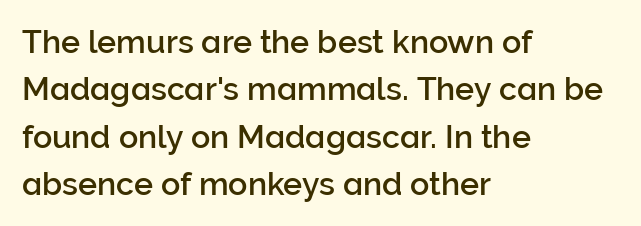
{"serif": "no", "italic": "no", "width": "normal", "stroke_contrast": "low", "x_height": "medium", "monospaced": "no", "underline": "no", "align": "left", "line_spacing": "normal", "line_spacing_ratio": 1.48, "letter_spacing": "normal", "letter_spacing_em": 0.0, "glyph_px": 32}
